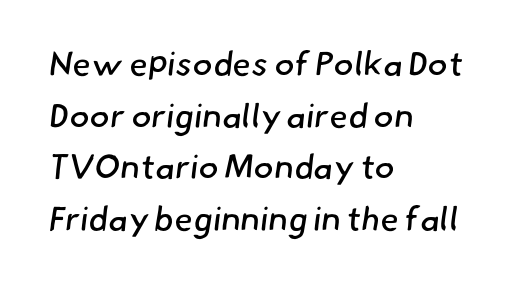
A normal amount of white space separates one row of letters from the next. Classification — sans serif. The typesetter chose a ragged-right arrangement here. No heavy texture on the line: the type isn't bold. Spacing verdict: proportional, widths tailored to each character. Words appear dense and cohesive because spacing is normal.
